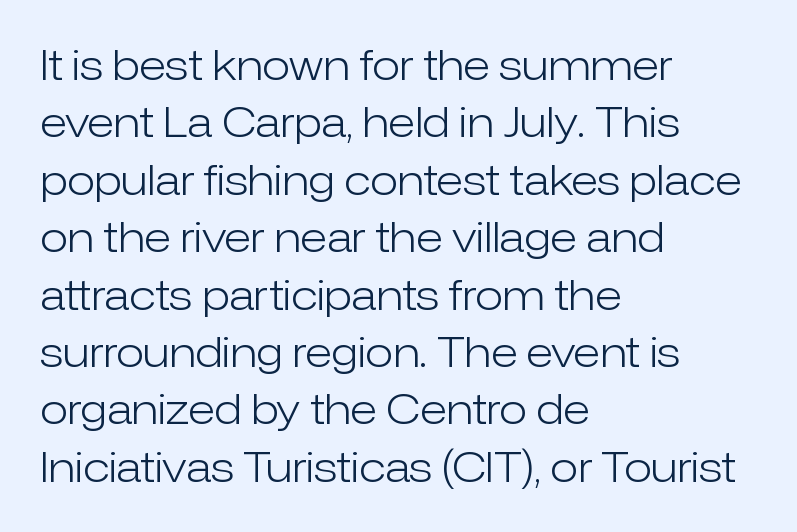
The letterforms sit at book weight or below. Inter-character spacing is left at the font's built-in metrics. This is the regular roman posture of the typeface. This is sans-serif lettering, the kind often seen on screens and signage. Descenders are the only things crossing below the line.
